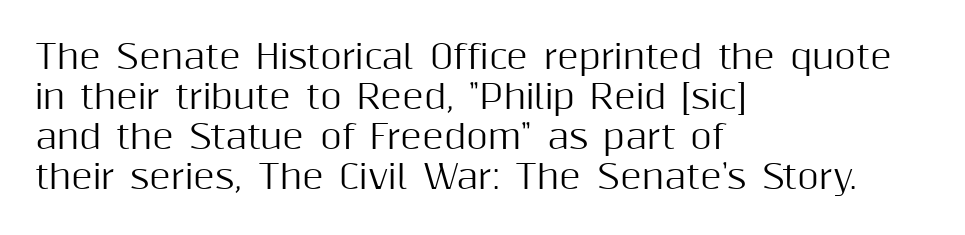
Where is the straight margin? On the left. Do the characters align in a grid? No, the font is proportional. It's the straight-up-and-down kind of type. Words appear dense and cohesive because spacing is normal. Are there feet on the stems? There aren't — it's a sans.
